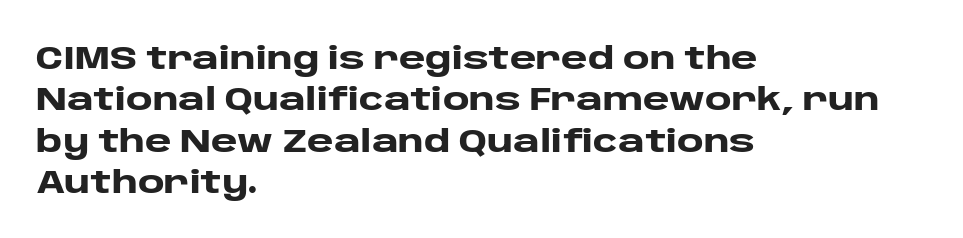
Q: Is the text bold? A: Yes.
Q: Is the text italic (slanted)? A: No, it is upright.
Q: Is the typeface a serif or a sans-serif typeface? A: Sans-serif.
Q: Is the text underlined? A: No.
Q: How is the paragraph aligned? A: Left-aligned.
Q: Is the spacing between letters normal or unusually wide? A: Normal.
Q: Is the spacing between lines tight, normal or loose? A: Normal.
Q: Width (condensed, normal, or wide)? A: Wide.
Q: Stroke contrast? A: Low.
Q: x-height? A: Large.
Q: Monospaced? A: No.
